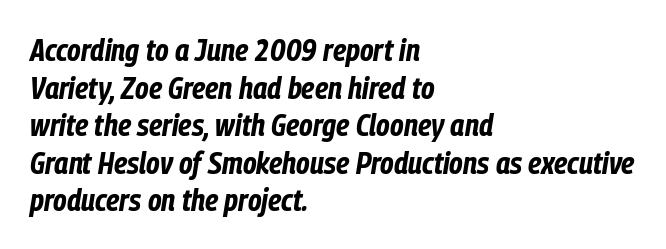
Strong, thick strokes mark this as bold type. The face used here has a pronounced slope to its letters. Do the characters align in a grid? No, the font is proportional. The words here are not underlined. Here the glyphs are tracked normally, forming tight word shapes.
